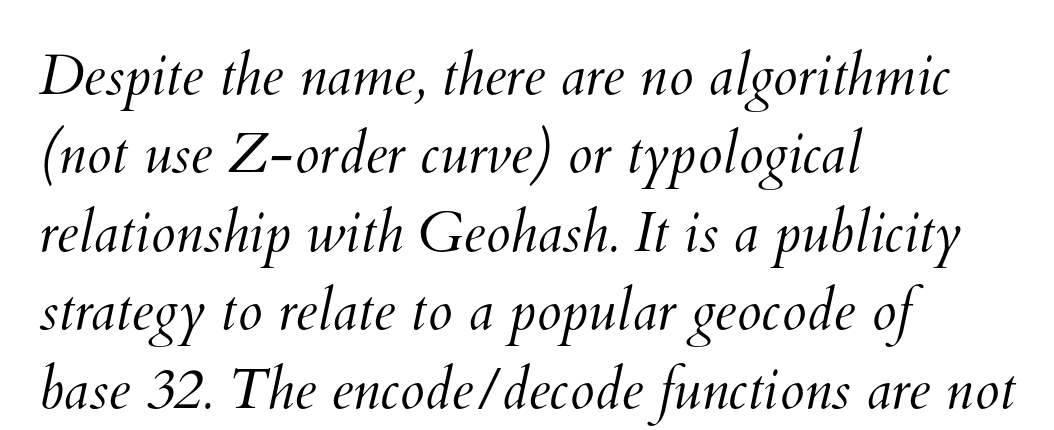
Q: Is the text bold? A: No.
Q: Is the text underlined? A: No.
Q: How is the paragraph aligned? A: Left-aligned.
Q: Is the spacing between letters normal or unusually wide? A: Normal.
Q: Is the spacing between lines tight, normal or loose? A: Normal.
Q: Width (condensed, normal, or wide)? A: Normal.
Q: Stroke contrast? A: Medium.
Q: x-height? A: Small.
Q: Monospaced? A: No.
